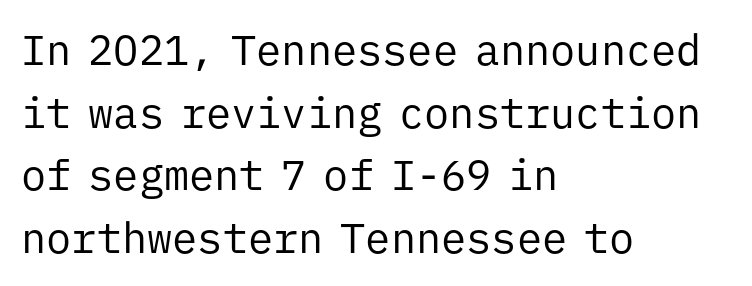
Q: Is the text bold? A: No.
Q: Is the text italic (slanted)? A: No, it is upright.
Q: Is the typeface a serif or a sans-serif typeface? A: Sans-serif.
Q: Is the text underlined? A: No.
Q: How is the paragraph aligned? A: Left-aligned.
Q: Is the spacing between letters normal or unusually wide? A: Normal.
Q: Is the spacing between lines tight, normal or loose? A: Normal.
Q: Width (condensed, normal, or wide)? A: Normal.
Q: Stroke contrast? A: Low.
Q: x-height? A: Medium.
Q: Monospaced? A: Yes.
